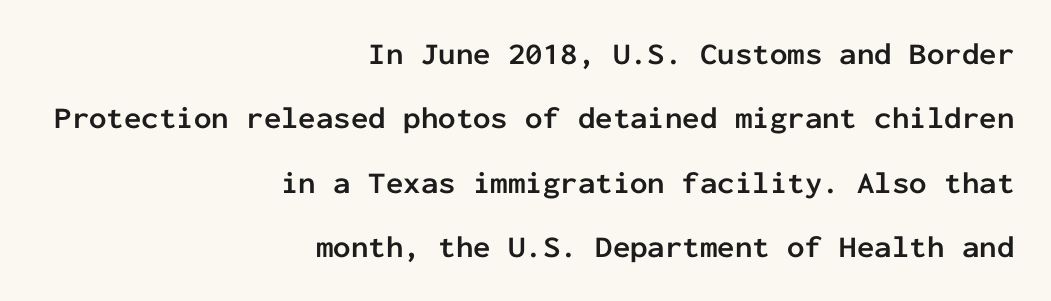
No extra tracking has been applied to these lines. Vertical spacing — loose. The characters display no serif detailing; their extremities are plain. Note the uniform advance width — an 'i' takes as much space as an 'm'. Plenty of ink on the page — the face is bold. This is the regular roman posture of the typeface.
